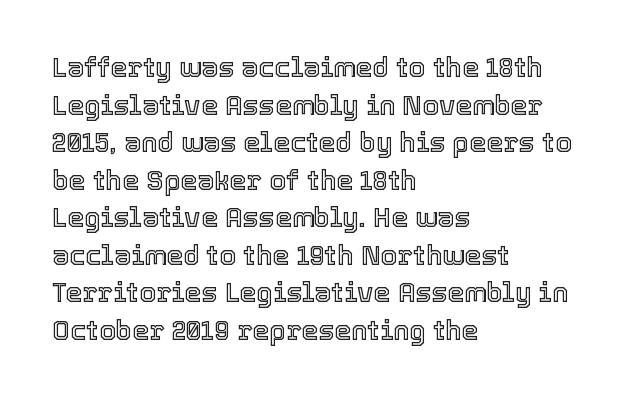
Plain, unruled lines of type. The lines in this sample share a left origin and differ only in where they stop. The specimen reads as upright at a glance. Letter spacing: default. If you measured baseline to baseline, you'd find a middling distance.
